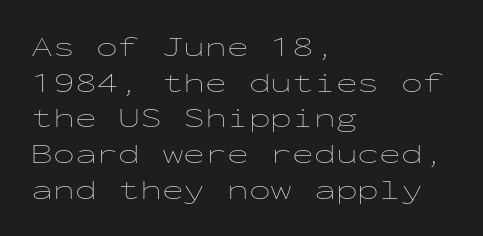
The image shows 29 px thin, wide type, upright, monospaced; set left-aligned, line spacing 1.23x, normal letter spacing, not underlined; low stroke contrast and a medium x-height.
